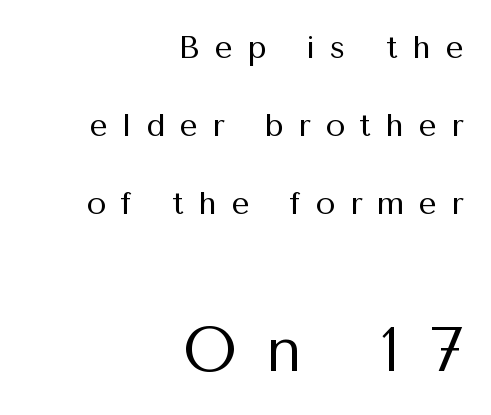
{"serif": "no", "italic": "no", "bold": "no", "weight": "regular", "width": "normal", "stroke_contrast": "medium", "x_height": "medium", "monospaced": "no", "underline": "no", "align": "right", "line_spacing": "loose", "line_spacing_ratio": 2.44, "letter_spacing": "wide", "letter_spacing_em": 0.45, "larger_block": "second", "size_ratio": 1.97, "glyph_px": 63}
